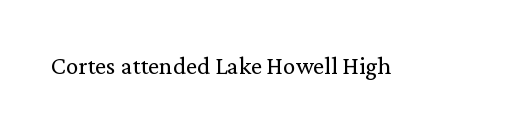
{"italic": "no", "bold": "no", "underline": "no", "letter_spacing": "normal", "letter_spacing_em": 0.0, "glyph_px": 25}
